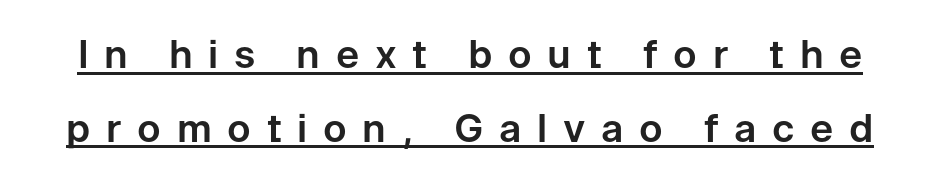
The image shows 39 px sans-serif type, upright; set line spacing 1.89x, unusually wide letter spacing (+0.4 em), underlined; low stroke contrast and a medium x-height.
